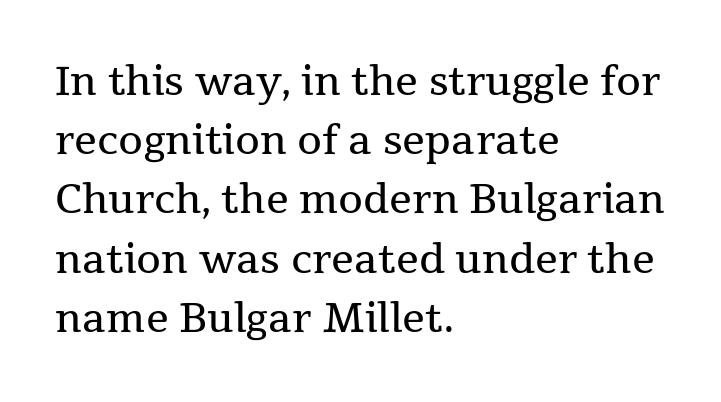
Small tapered or slab feet sit at the stroke ends, so this counts as serif. Each letter keeps its own natural width here, so spacing adapts to shape. The vertical gap from one line to the next is medium. No extra tracking has been applied to these lines. The setting favours the left margin, as ordinary paragraphs usually do.
